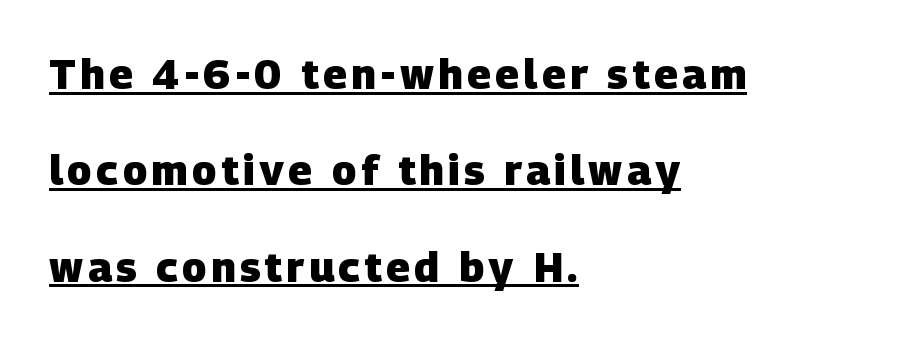
{"serif": "no", "bold": "yes", "weight": "heavy", "width": "normal", "stroke_contrast": "low", "x_height": "large", "monospaced": "no", "underline": "yes", "align": "left", "line_spacing": "loose", "line_spacing_ratio": 2.35, "glyph_px": 41}
